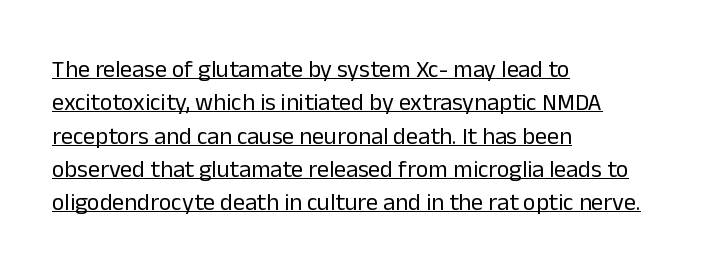
Emphasis is given by a line drawn under the lettering. The text block is weighted toward the left margin, trailing off unevenly rightward. These lines sit exactly where default settings would place them. This is roman type, the default non-slanted kind.
